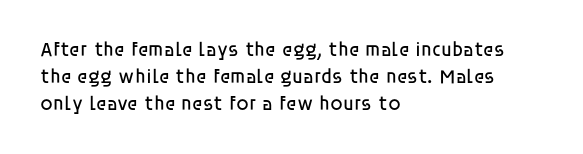
Unlike italic type, these characters show no tilt at all. Honestly, there is no underline to notice here at all. The ragged edge is on the right, which tells us the setting is flush left. Tracking here is standard; glyphs follow each other at the usual distance.
